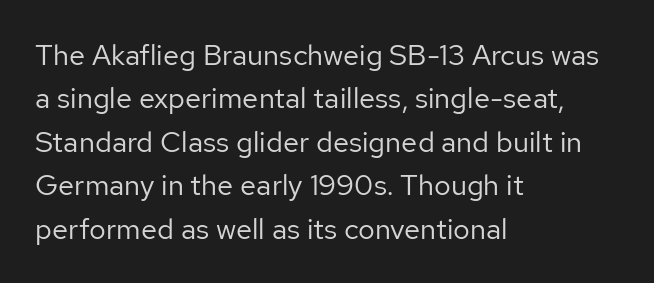
Descender tails drop into unmarked territory. This sample uses an upright cut, with every glyph sitting square on the baseline. These lines keep a tight, regular rhythm from letter to letter. Left-aligned paragraph, ragged on the right. These glyphs show unthickened strokes, regular width or finer. Check where the strokes stop: nothing finishes them off — pure sans.
